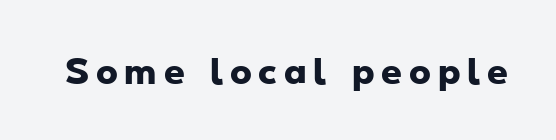
Q: Is the text bold? A: Yes.
Q: Is the typeface a serif or a sans-serif typeface? A: Sans-serif.
Q: Is the text underlined? A: No.
Q: Is the spacing between letters normal or unusually wide? A: Unusually wide.
Q: Width (condensed, normal, or wide)? A: Wide.
Q: Stroke contrast? A: Low.
Q: x-height? A: Small.
Q: Monospaced? A: No.
